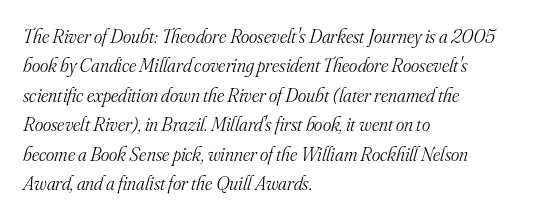
The image shows 20 px text type, italic (leaning right); set left-aligned, normal line spacing (1.47x), normal letter spacing, not underlined.
